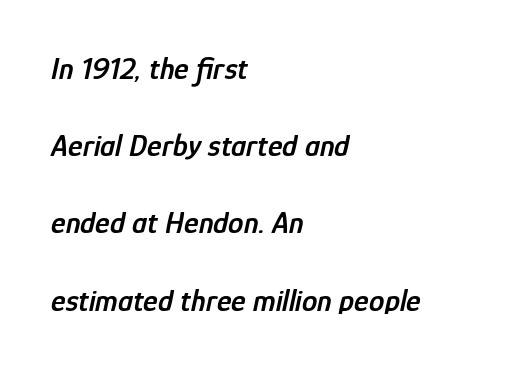
The image shows 31 px semibold, condensed type, italic (leaning right); set left-aligned, loose line spacing (2.49x), normal letter spacing, not underlined; low stroke contrast and a medium x-height.
